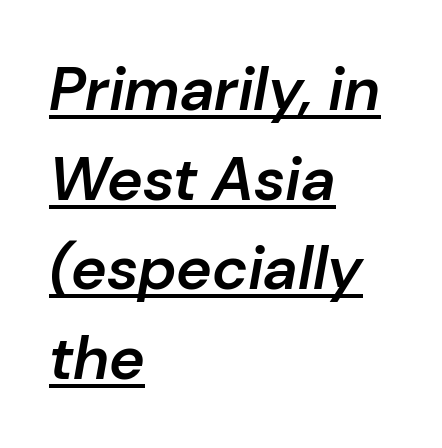
Q: Is the text bold? A: Semi-bold.
Q: Is the text italic (slanted)? A: Yes, it leans right by about 10 degrees.
Q: Is the text underlined? A: Yes.
Q: How is the paragraph aligned? A: Left-aligned.
Q: Is the spacing between letters normal or unusually wide? A: Normal.
Q: Is the spacing between lines tight, normal or loose? A: Normal.
Q: Width (condensed, normal, or wide)? A: Normal.
Q: Stroke contrast? A: Low.
Q: x-height? A: Medium.
Q: Monospaced? A: No.
